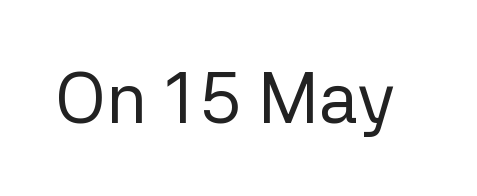
{"serif": "no", "italic": "no", "bold": "no", "weight": "regular", "width": "normal", "stroke_contrast": "low", "x_height": "medium", "monospaced": "no", "underline": "no", "letter_spacing": "normal", "letter_spacing_em": 0.0, "glyph_px": 71}
